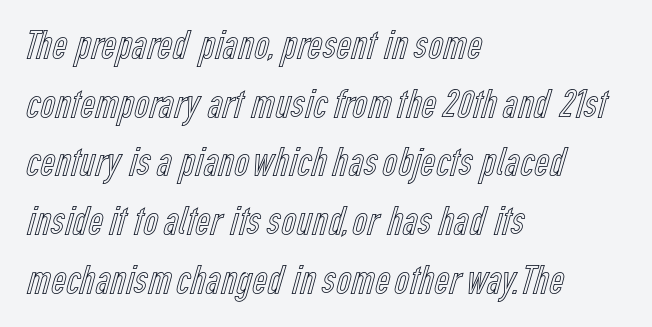
Q: Is the text italic (slanted)? A: Yes.
Q: Is the text underlined? A: No.
Q: How is the paragraph aligned? A: Left-aligned.
Q: Is the spacing between letters normal or unusually wide? A: Normal.
Q: Is the spacing between lines tight, normal or loose? A: Normal.
Q: Width (condensed, normal, or wide)? A: Condensed.
Q: x-height? A: Medium.
Q: Monospaced? A: No.
